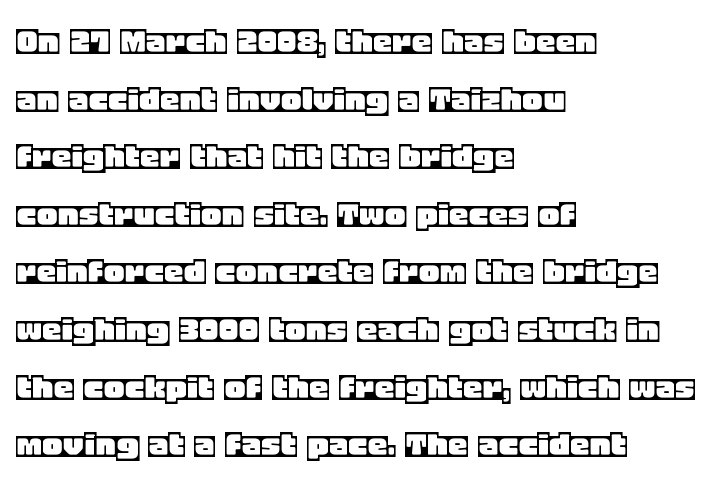
The image shows 40 px text type, upright; set left-aligned, normal line spacing (1.44x), normal letter spacing, not underlined; a large x-height.
